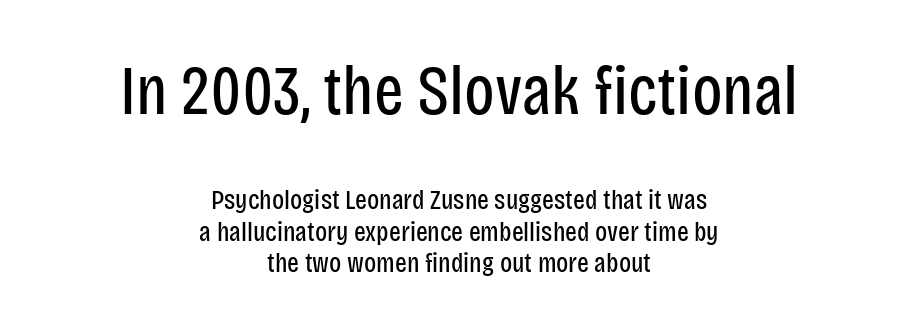
The image shows 70 px regular-weight, condensed sans-serif type, upright; set centered, tight line spacing (1.12x), normal letter spacing, not underlined; the first (top) block is 2.5x larger; low stroke contrast and a large x-height.
